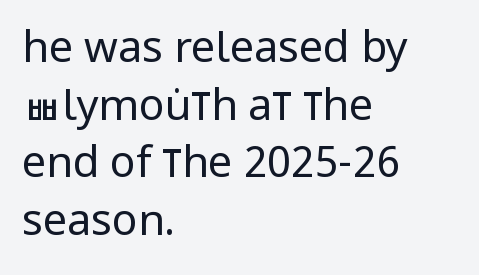
The image shows 43 px regular-weight, condensed sans-serif type, upright; set left-aligned, normal line spacing (1.34x), normal letter spacing, not underlined; low stroke contrast and a large x-height.
